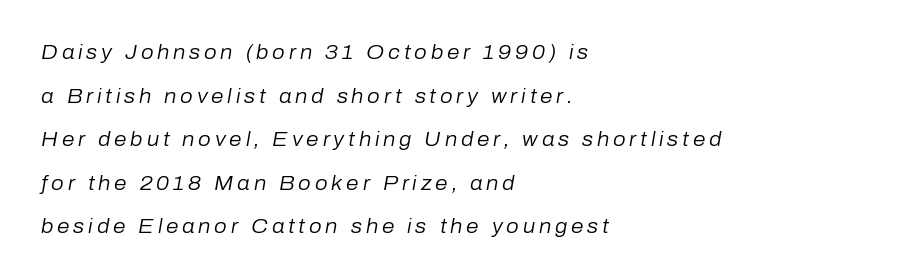
The image shows 20 px text type, italic (leaning right); set left-aligned, loose line spacing (2.18x), not underlined.
